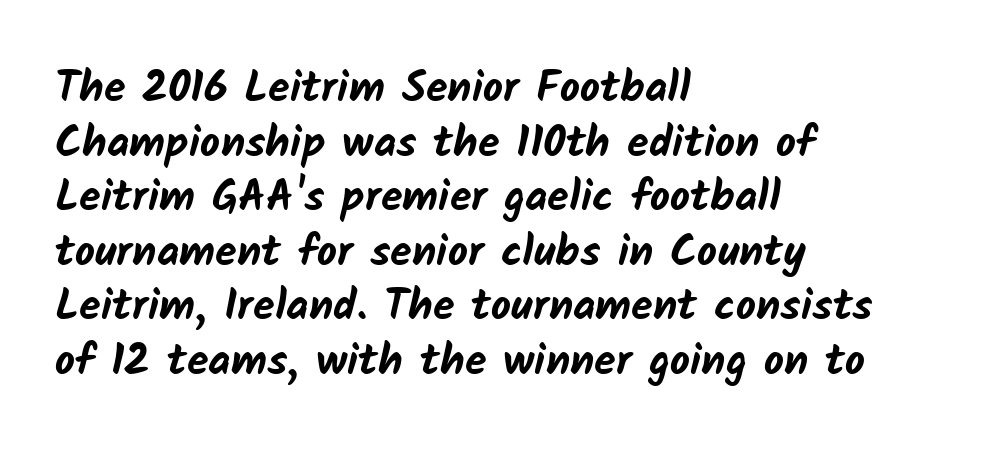
This is heavy type, rendered in bold. Note the varied advance widths — an 'i' is clearly narrower than an 'm'. Every row of glyphs begins at an identical x-position on the left. The specimen omits any rule beneath the text block's lines. The glyphs in this specimen are sans serif.
